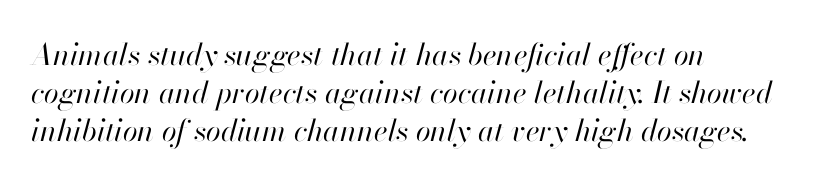
The image shows 30 px regular-weight type, italic (leaning right); set left-aligned, normal line spacing (1.27x), normal letter spacing, not underlined; high stroke contrast and a small x-height.
